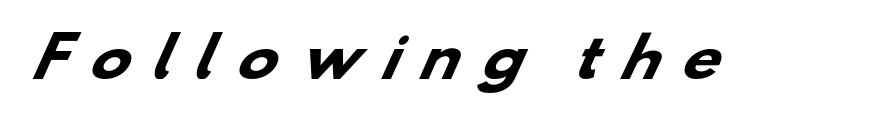
You can tell from the bare stems that sans-serif type was used. A typesetter would call this proportional, since set widths differ per character. Caption: expanded tracking, letters set apart. Students, this is bold: see how much ink each stroke carries. Beneath every word, the page is bare.
